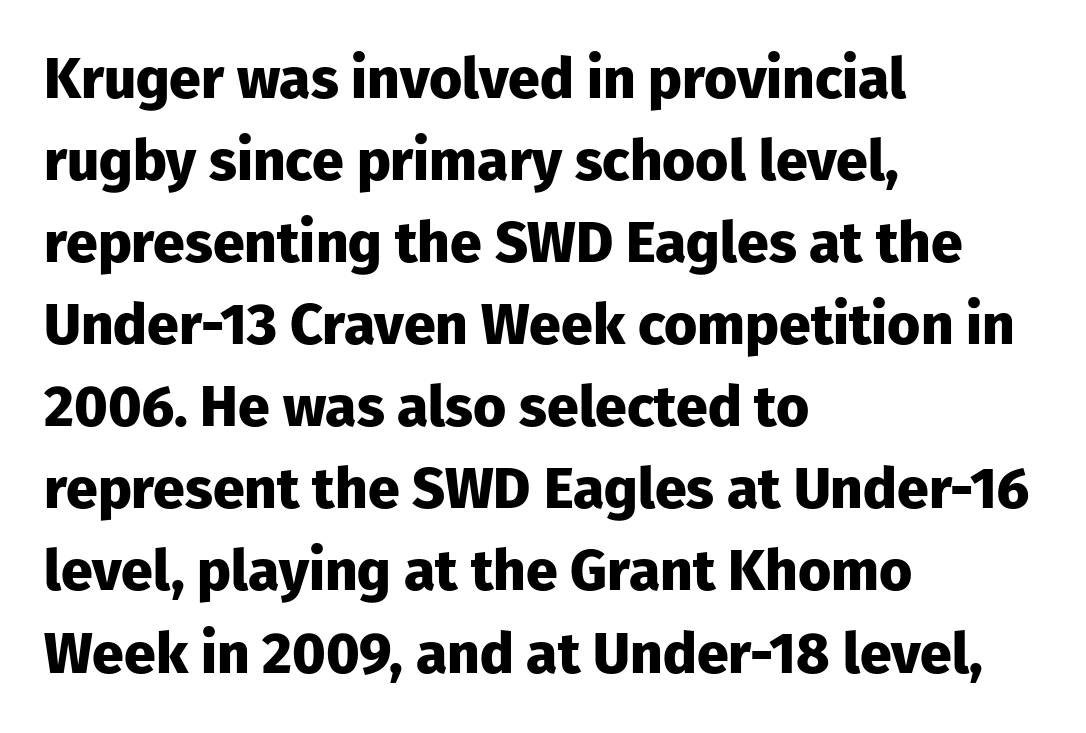
Q: Is the text bold? A: Yes.
Q: Is the text italic (slanted)? A: No, it is upright.
Q: Is the typeface a serif or a sans-serif typeface? A: Sans-serif.
Q: Is the text underlined? A: No.
Q: How is the paragraph aligned? A: Left-aligned.
Q: Is the spacing between letters normal or unusually wide? A: Normal.
Q: Is the spacing between lines tight, normal or loose? A: Normal.
Q: Width (condensed, normal, or wide)? A: Normal.
Q: Stroke contrast? A: Low.
Q: x-height? A: Medium.
Q: Monospaced? A: No.
